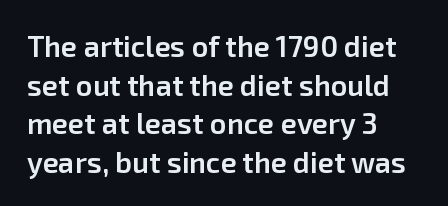
Q: Is the text bold? A: Semi-bold.
Q: Is the text italic (slanted)? A: No, it is upright.
Q: Is the typeface a serif or a sans-serif typeface? A: Sans-serif.
Q: Is the text underlined? A: No.
Q: How is the paragraph aligned? A: Left-aligned.
Q: Is the spacing between letters normal or unusually wide? A: Normal.
Q: Is the spacing between lines tight, normal or loose? A: Normal.
Q: Width (condensed, normal, or wide)? A: Normal.
Q: Stroke contrast? A: Low.
Q: x-height? A: Medium.
Q: Monospaced? A: No.
